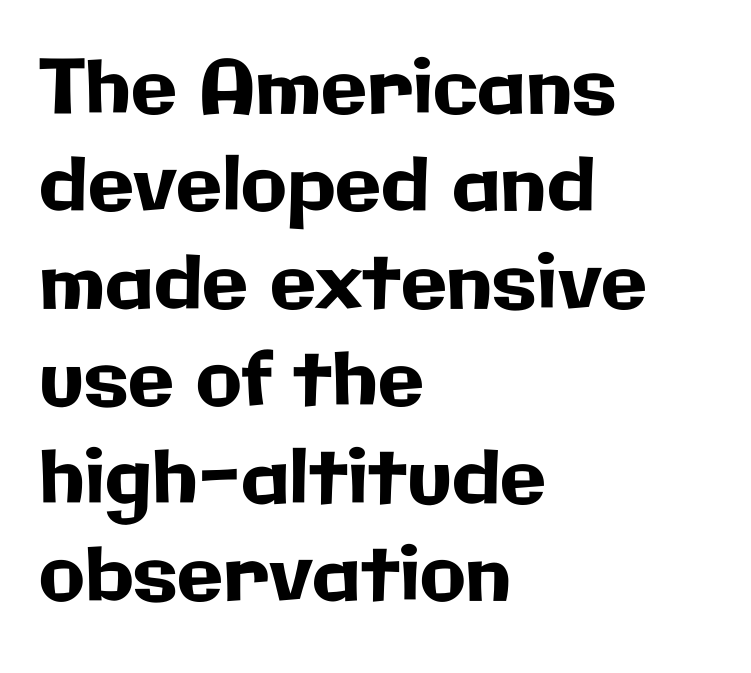
It's the straight-up-and-down kind of type. Line starts are locked; line ends wander. The letters carry no serifs — their stems end cleanly without finishing strokes. Bare-footed words on every line. Baseline-to-baseline distance is the conventional proportion of letter height.
